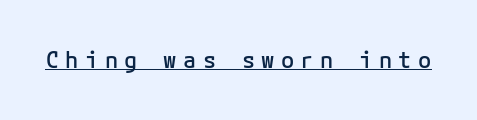
The typography opts for an upright posture over an oblique one. Caption: expanded tracking, letters set apart. The face used here appears with an underline applied. Heft: intermediate — a semibold.
